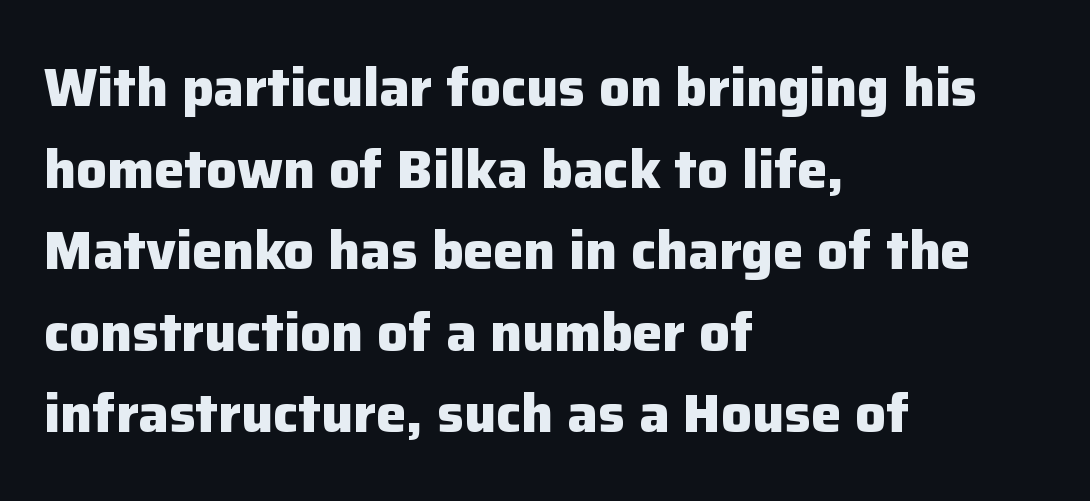
{"serif": "no", "italic": "no", "bold": "yes", "weight": "heavy", "width": "normal", "stroke_contrast": "low", "x_height": "medium", "monospaced": "no", "underline": "no", "align": "left", "line_spacing": "normal", "line_spacing_ratio": 1.51, "letter_spacing": "normal", "letter_spacing_em": 0.0, "glyph_px": 54}
